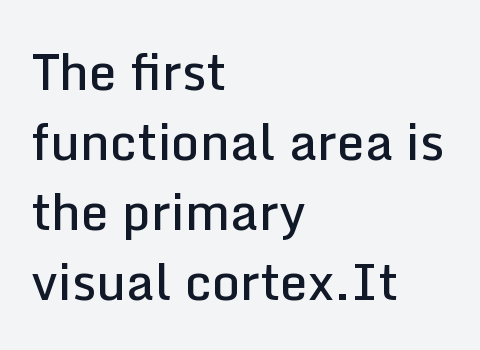
The image shows 50 px semibold sans-serif type, upright; set left-aligned, normal line spacing (1.4x), normal letter spacing, not underlined; low stroke contrast and a medium x-height.
